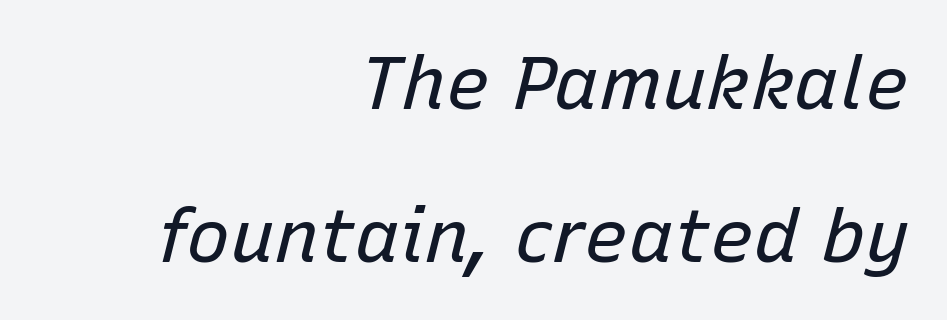
{"italic": "yes", "lean": "right", "slant_degrees": 15, "bold": "no", "weight": "regular", "width": "normal", "stroke_contrast": "low", "x_height": "medium", "monospaced": "no", "underline": "no", "align": "right", "line_spacing": "loose", "line_spacing_ratio": 2.07, "letter_spacing": "normal", "letter_spacing_em": 0.0, "glyph_px": 74}
